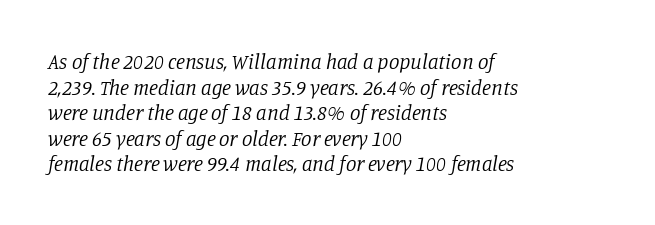
Q: Is the text bold? A: No.
Q: Is the text italic (slanted)? A: Yes, it leans right by about 11 degrees.
Q: Is the text underlined? A: No.
Q: How is the paragraph aligned? A: Left-aligned.
Q: Is the spacing between letters normal or unusually wide? A: Normal.
